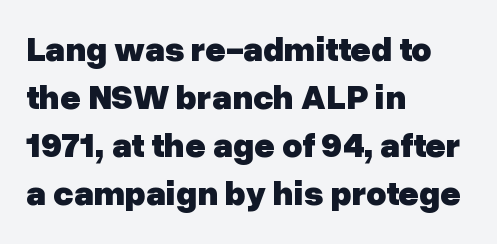
Q: Is the text bold? A: Yes.
Q: Is the text italic (slanted)? A: No, it is upright.
Q: Is the typeface a serif or a sans-serif typeface? A: Sans-serif.
Q: Is the text underlined? A: No.
Q: How is the paragraph aligned? A: Left-aligned.
Q: Is the spacing between letters normal or unusually wide? A: Normal.
Q: Is the spacing between lines tight, normal or loose? A: Normal.
Q: Width (condensed, normal, or wide)? A: Normal.
Q: Stroke contrast? A: Low.
Q: x-height? A: Medium.
Q: Monospaced? A: No.
